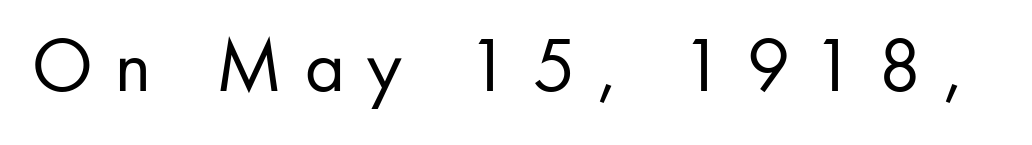
Q: Is the text bold? A: No.
Q: Is the text italic (slanted)? A: No, it is upright.
Q: Is the typeface a serif or a sans-serif typeface? A: Sans-serif.
Q: Is the text underlined? A: No.
Q: Is the spacing between letters normal or unusually wide? A: Unusually wide.
Q: Width (condensed, normal, or wide)? A: Normal.
Q: Stroke contrast? A: Low.
Q: x-height? A: Small.
Q: Monospaced? A: No.
